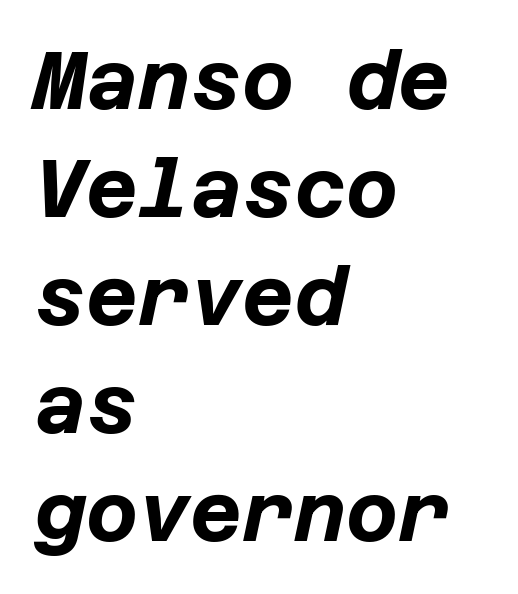
The image shows 80 px bold type, italic (leaning right); set left-aligned, normal line spacing (1.35x), normal letter spacing, not underlined; low stroke contrast and a large x-height.
